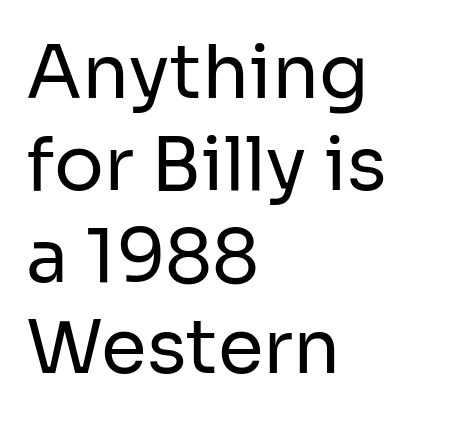
Line starts are locked; line ends wander. These lines are composed in type without serifs. Words float on clear page, feet unadorned. The cut favours lightness, reaching ordinary text weight at its darkest.
